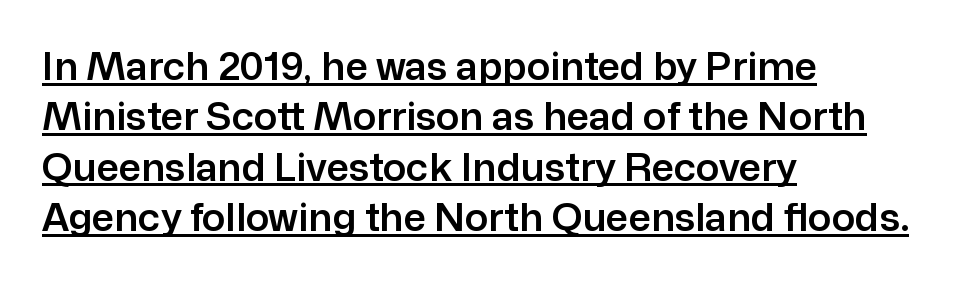
The face used here is a sans, in the tradition of grotesques and geometrics. Every character sits straight up, as roman type does. Decoration check: the copy is underlined. Quick note: interline space is typical.
